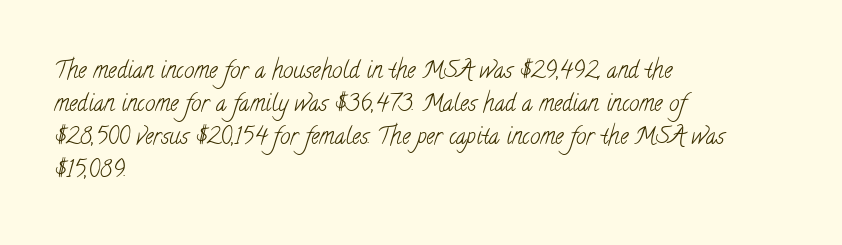
{"bold": "no", "underline": "no", "align": "left", "line_spacing": "normal", "line_spacing_ratio": 1.44, "letter_spacing": "normal", "letter_spacing_em": 0.0, "glyph_px": 23}
